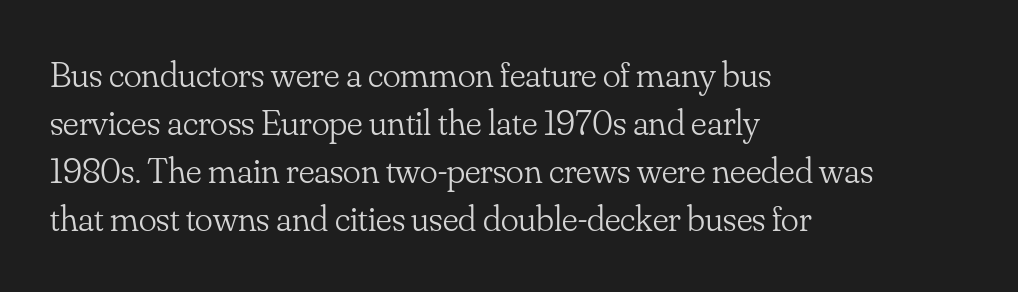
Q: Is the text bold? A: No.
Q: Is the text italic (slanted)? A: No, it is upright.
Q: Is the typeface a serif or a sans-serif typeface? A: Serif.
Q: Is the text underlined? A: No.
Q: How is the paragraph aligned? A: Left-aligned.
Q: Is the spacing between letters normal or unusually wide? A: Normal.
Q: Is the spacing between lines tight, normal or loose? A: Normal.
Q: Width (condensed, normal, or wide)? A: Normal.
Q: Stroke contrast? A: Low.
Q: x-height? A: Small.
Q: Monospaced? A: No.
